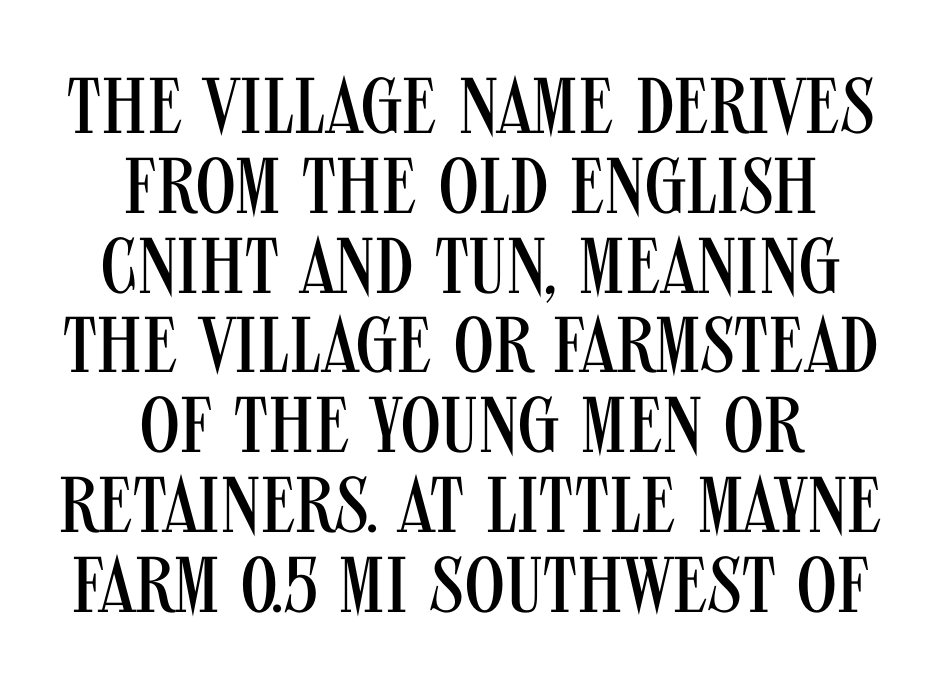
The image shows 79 px regular-weight, condensed sans-serif type, upright; set centered, tight line spacing (1.01x), normal letter spacing, not underlined; medium stroke contrast and a large x-height.
